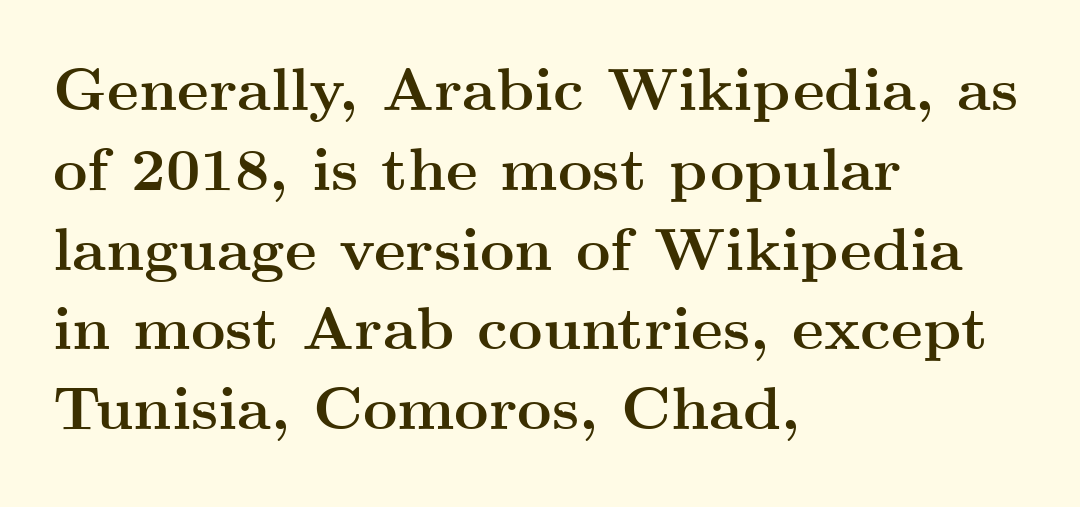
{"serif": "yes", "italic": "no", "bold": "yes", "weight": "semibold", "width": "wide", "stroke_contrast": "medium", "x_height": "small", "monospaced": "no", "underline": "no", "align": "left", "line_spacing": "normal", "line_spacing_ratio": 1.33, "letter_spacing": "normal", "letter_spacing_em": 0.0, "glyph_px": 60}
